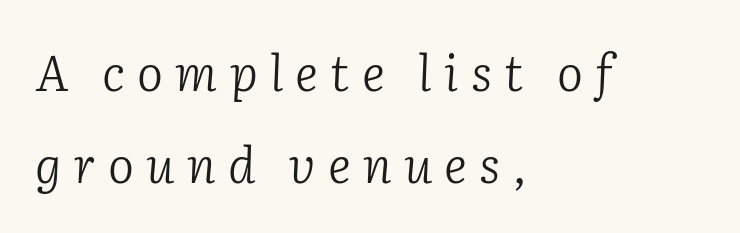
The image shows 49 px light serif type, italic (leaning right); set left-aligned, line spacing 1.88x, unusually wide letter spacing (+0.25 em), not underlined; low stroke contrast and a medium x-height.
